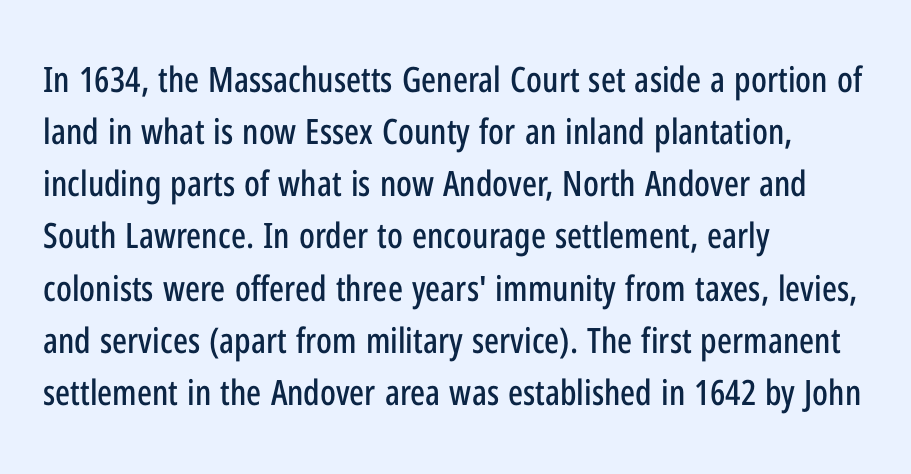
Q: Is the text italic (slanted)? A: No, it is upright.
Q: Is the typeface a serif or a sans-serif typeface? A: Sans-serif.
Q: Is the text underlined? A: No.
Q: How is the paragraph aligned? A: Left-aligned.
Q: Is the spacing between letters normal or unusually wide? A: Normal.
Q: Is the spacing between lines tight, normal or loose? A: Normal.
Q: Width (condensed, normal, or wide)? A: Condensed.
Q: Stroke contrast? A: Low.
Q: x-height? A: Medium.
Q: Monospaced? A: No.
